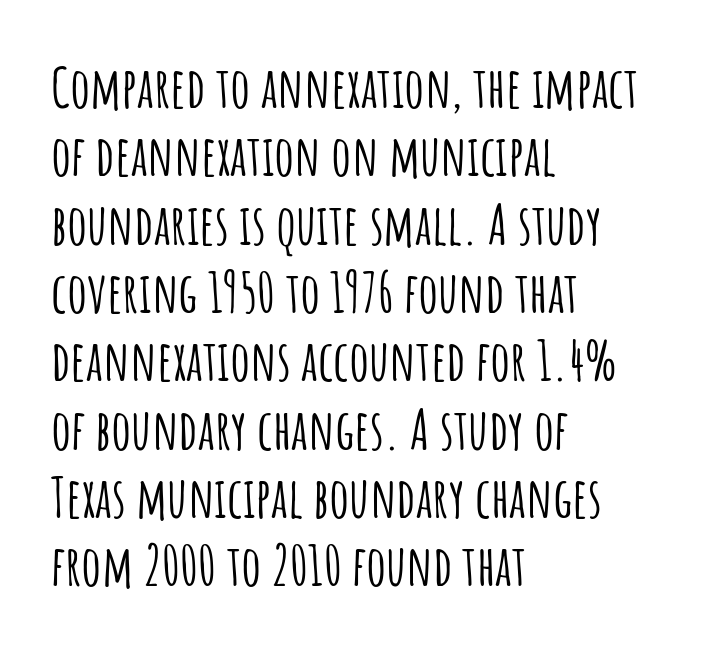
The horizontal fit of the characters is conventional and even. Visually the block forms a straight wall on the left and a jagged coastline on the right. Unmarked baselines from the first word to the last. These lines are rendered in a variable-pitch font.
